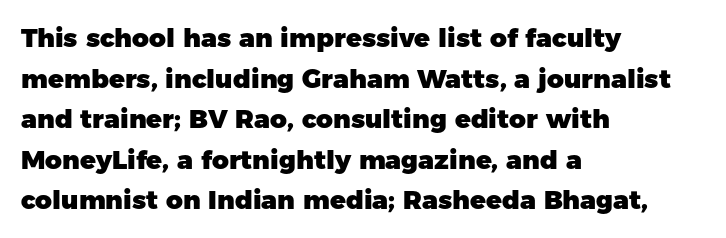
Q: Is the text bold? A: Yes.
Q: Is the text italic (slanted)? A: No, it is upright.
Q: Is the text underlined? A: No.
Q: How is the paragraph aligned? A: Left-aligned.
Q: Is the spacing between letters normal or unusually wide? A: Normal.
Q: Is the spacing between lines tight, normal or loose? A: Normal.
